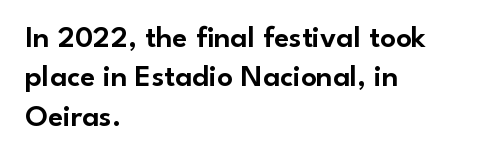
The image shows 31 px sans-serif type, upright; set left-aligned, normal line spacing (1.27x), normal letter spacing, not underlined; low stroke contrast and a small x-height.
